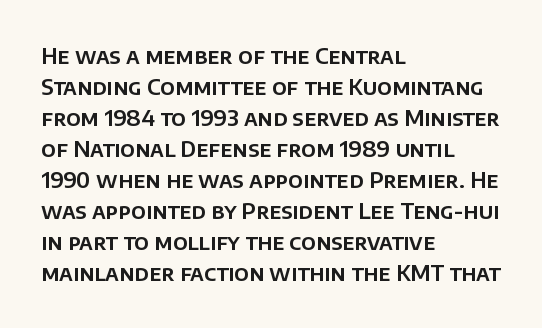
{"italic": "no", "underline": "no", "align": "left", "line_spacing": "normal", "line_spacing_ratio": 1.41, "letter_spacing": "normal", "letter_spacing_em": 0.0, "glyph_px": 22}
